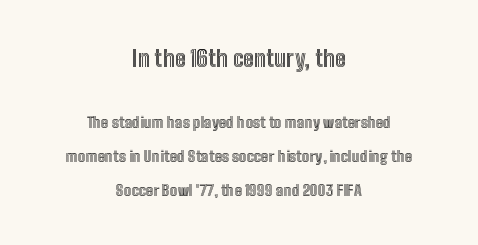
The image shows 22 px text type, upright; set centered, loose line spacing (2.27x), normal letter spacing, not underlined; the first (top) block is 1.47x larger.
